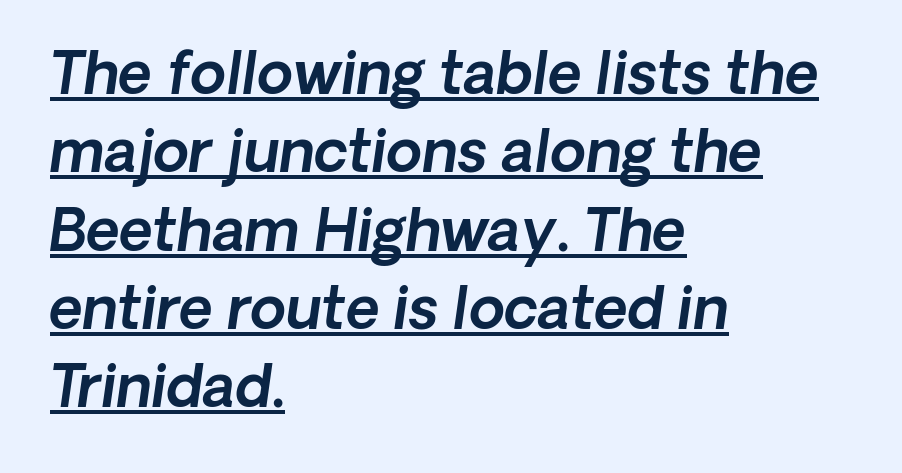
{"italic": "yes", "lean": "right", "slant_degrees": 8, "width": "normal", "x_height": "medium", "monospaced": "no", "underline": "yes", "align": "left", "line_spacing": "normal", "line_spacing_ratio": 1.35, "letter_spacing": "normal", "letter_spacing_em": 0.0, "glyph_px": 58}
